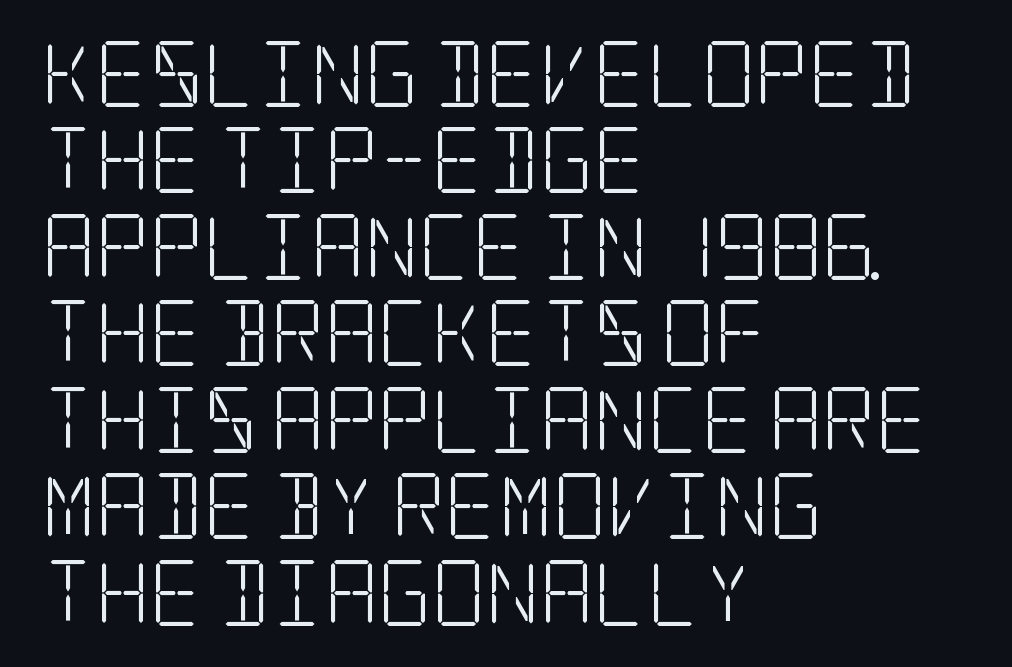
{"serif": "yes", "italic": "no", "bold": "no", "weight": "light", "width": "condensed", "stroke_contrast": "low", "x_height": "large", "underline": "no", "align": "left", "line_spacing": "normal", "line_spacing_ratio": 1.31, "letter_spacing": "normal", "letter_spacing_em": 0.0, "glyph_px": 66}
